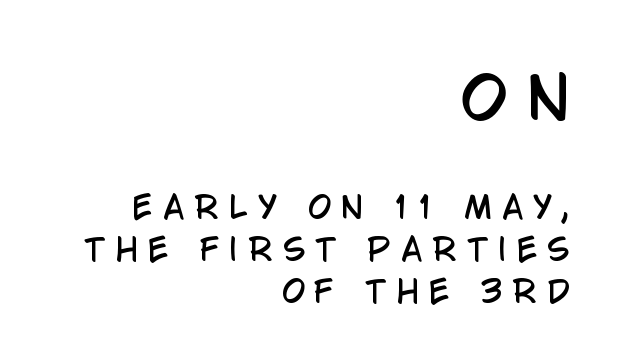
{"serif": "no", "italic": "no", "width": "condensed", "stroke_contrast": "low", "x_height": "large", "monospaced": "no", "underline": "no", "align": "right", "line_spacing": "normal", "line_spacing_ratio": 1.4, "letter_spacing": "wide", "letter_spacing_em": 0.34, "larger_block": "first", "size_ratio": 1.97, "glyph_px": 59}
